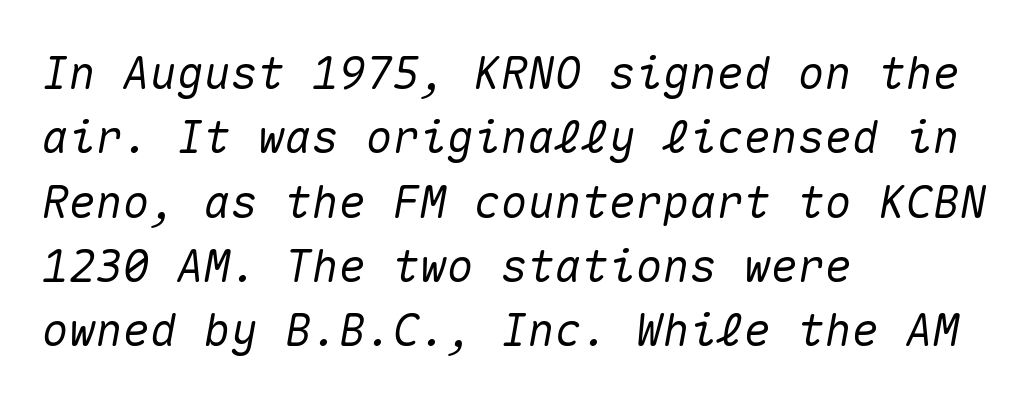
The typesetter chose a ragged-right arrangement here. Vertically, the passage feels balanced, rows spaced as you'd expect. No extra tracking has been applied to these lines. Only glyphs here, with clear space below each row. The rendering applies a slant to the glyphs.
